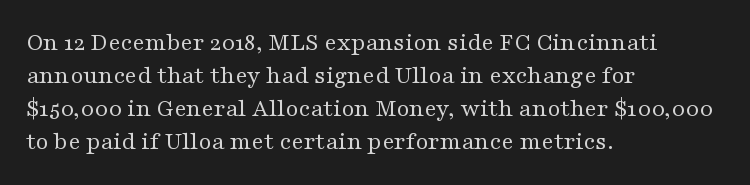
The image shows 26 px text type, upright; set left-aligned, normal line spacing (1.27x), normal letter spacing, not underlined.
